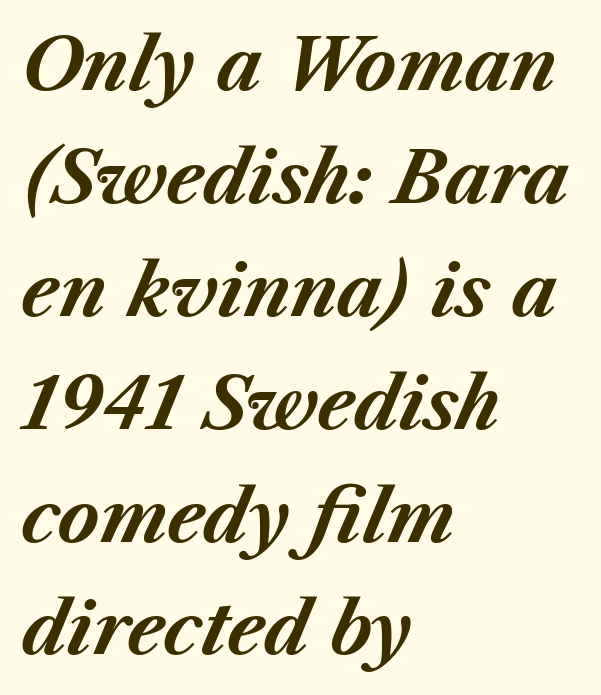
The image shows 71 px bold type, italic (leaning right); set left-aligned, normal line spacing (1.59x), normal letter spacing, not underlined; medium stroke contrast and a medium x-height.
